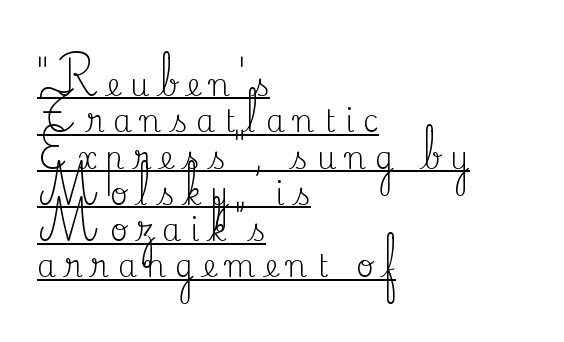
The image shows 30 px regular-weight serif type, upright; set left-aligned, line spacing 1.21x, unusually wide letter spacing (+0.31 em), underlined; medium stroke contrast and a small x-height.
